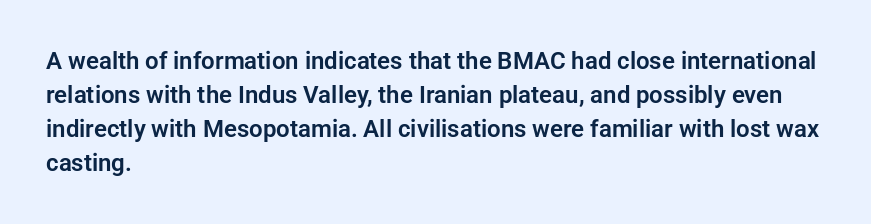
Q: Is the text italic (slanted)? A: No, it is upright.
Q: Is the text underlined? A: No.
Q: How is the paragraph aligned? A: Left-aligned.
Q: Is the spacing between letters normal or unusually wide? A: Normal.
Q: Is the spacing between lines tight, normal or loose? A: Normal.
